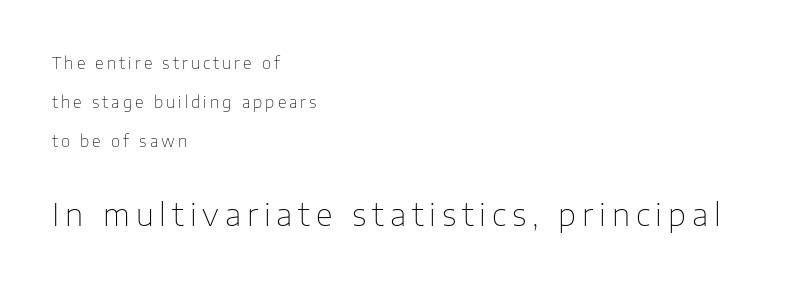
{"serif": "no", "italic": "no", "bold": "no", "weight": "thin", "width": "normal", "stroke_contrast": "low", "x_height": "medium", "monospaced": "no", "underline": "no", "align": "left", "line_spacing": "loose", "line_spacing_ratio": 2.44, "larger_block": "second", "size_ratio": 1.94, "glyph_px": 31}
